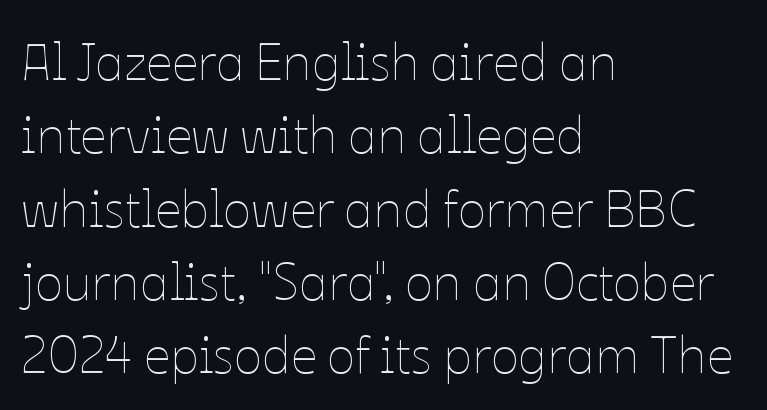
Has an underline been added? It has not. The letters stand straight up with perfectly vertical stems. The weight would be labelled regular, book, light, or lighter still. This rendering leaves character spacing at its baseline value. Reading down the block, your eye returns to a fixed left position each line.
